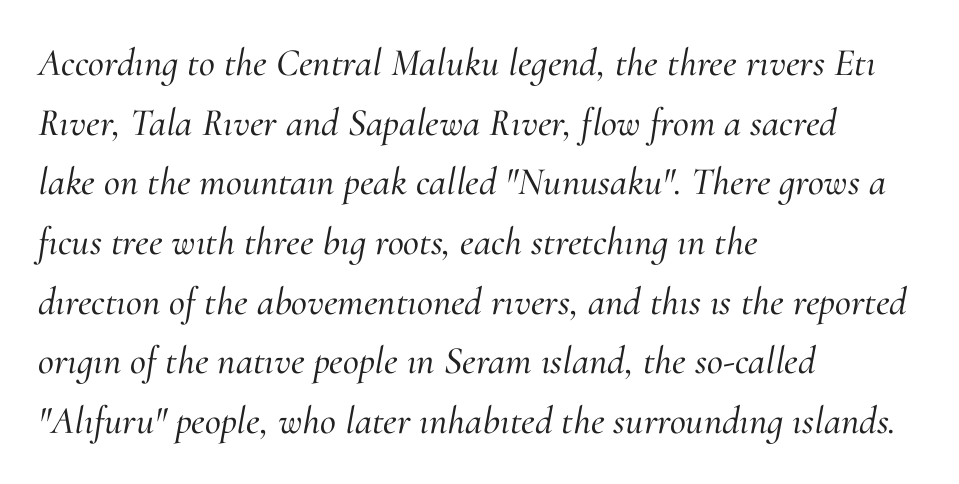
The baseline area is clear. Proportional: the letters do not fall into vertical columns. Are there feet on the stems? There are — it's a serif. Does the copy run flush right? No — it runs flush left.
